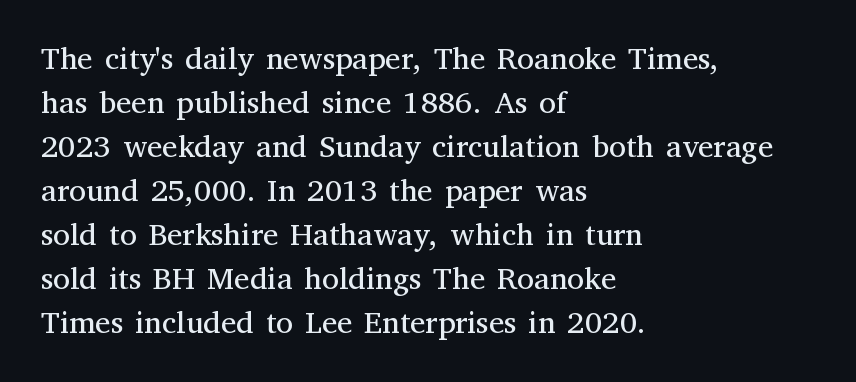
{"serif": "yes", "italic": "no", "bold": "no", "weight": "regular", "width": "normal", "stroke_contrast": "medium", "x_height": "medium", "monospaced": "no", "underline": "no", "align": "left", "line_spacing": "normal", "line_spacing_ratio": 1.42, "letter_spacing": "normal", "letter_spacing_em": 0.0, "glyph_px": 31}
